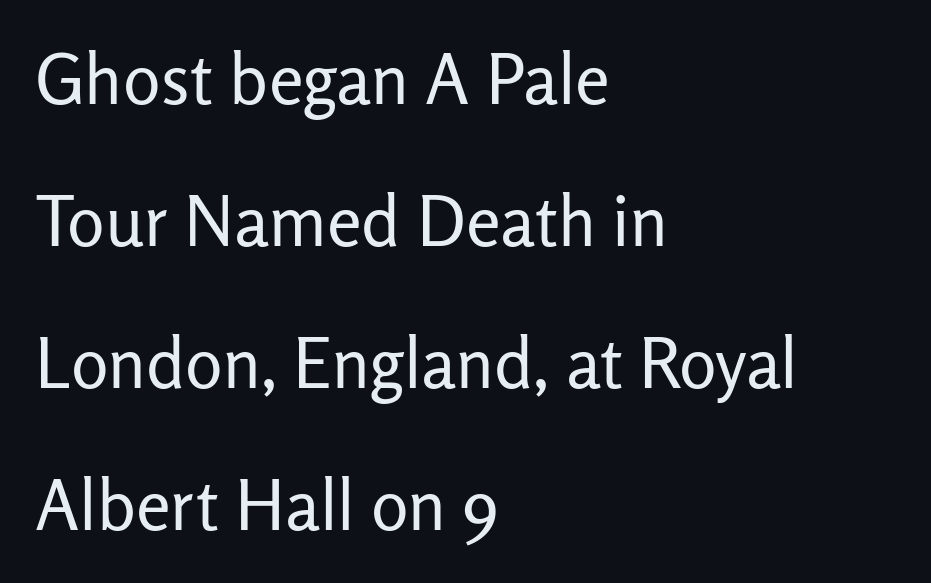
{"serif": "no", "italic": "no", "bold": "no", "weight": "regular", "width": "normal", "stroke_contrast": "low", "x_height": "medium", "monospaced": "no", "underline": "no", "align": "left", "line_spacing": "loose", "line_spacing_ratio": 2.03, "letter_spacing": "normal", "letter_spacing_em": 0.0, "glyph_px": 70}
